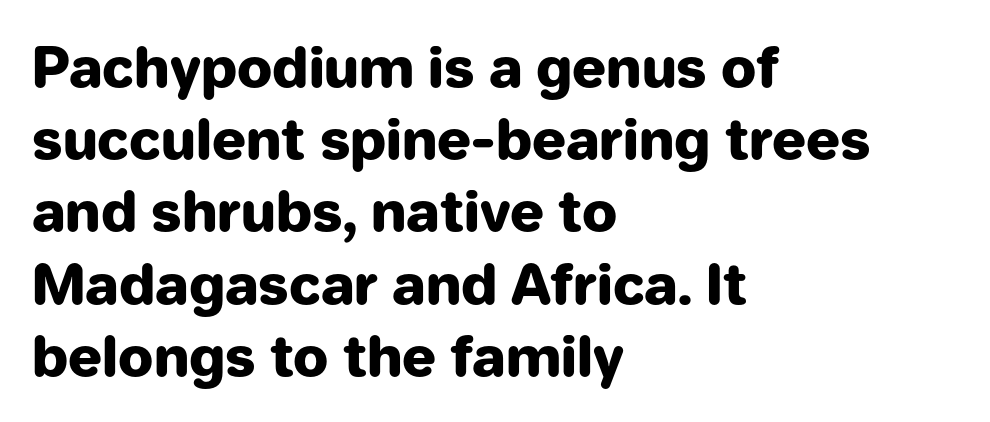
A sans-serif font was chosen for this passage. The rendering uses natural spacing where letterforms have individual widths. The lines sit at an ordinary, default distance from one another. Letters rest on an invisible, unmarked baseline. It's the straight-up-and-down kind of type.
